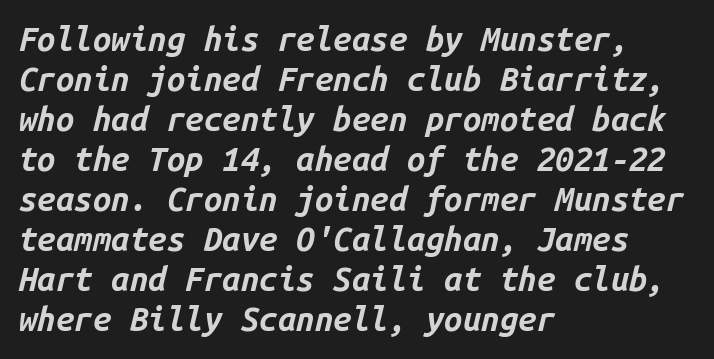
{"italic": "yes", "lean": "right", "slant_degrees": 14, "bold": "yes", "weight": "bold", "width": "normal", "stroke_contrast": "low", "x_height": "medium", "monospaced": "yes", "underline": "no", "align": "left", "line_spacing_ratio": 1.21, "letter_spacing": "normal", "letter_spacing_em": 0.0, "glyph_px": 33}
